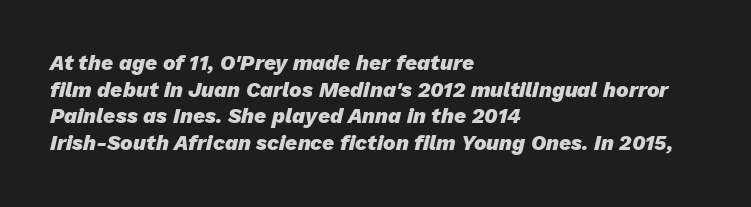
Q: Is the text bold? A: Yes.
Q: Is the text italic (slanted)? A: Yes, it leans right by about 13 degrees.
Q: Is the text underlined? A: No.
Q: How is the paragraph aligned? A: Left-aligned.
Q: Is the spacing between letters normal or unusually wide? A: Normal.
Q: Is the spacing between lines tight, normal or loose? A: Normal.
